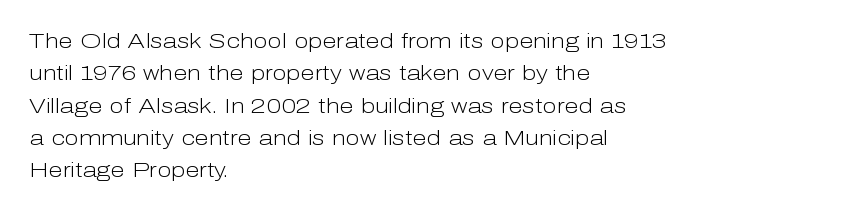
Words float on clear page, feet unadorned. Letters have the restrained weight of plain body copy at most. Horizontal alignment here is leftward, the default for most running prose. Whoever set this chose a conventional vertical rhythm. This sample uses an upright cut, with every glyph sitting square on the baseline.
